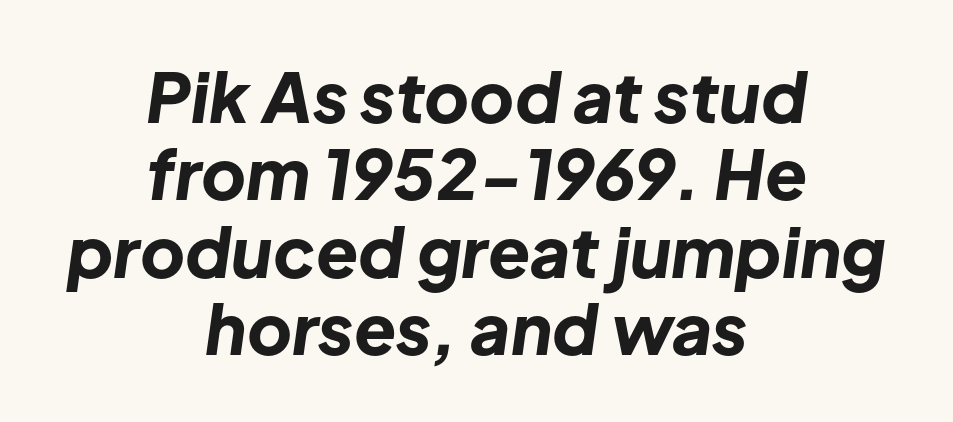
The image shows 69 px bold type, italic (leaning right); set centered, tight line spacing (1.12x), normal letter spacing, not underlined; low stroke contrast and a medium x-height.
